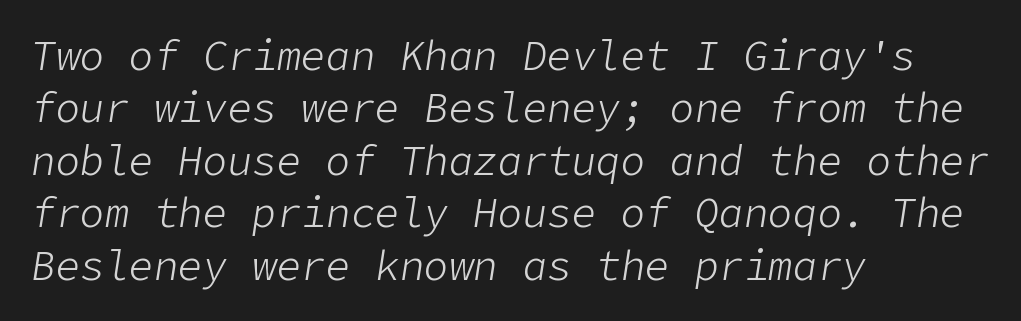
{"italic": "yes", "lean": "right", "slant_degrees": 9, "bold": "no", "weight": "light", "width": "normal", "stroke_contrast": "low", "x_height": "medium", "underline": "no", "align": "left", "line_spacing": "normal", "line_spacing_ratio": 1.28, "letter_spacing": "normal", "letter_spacing_em": 0.0, "glyph_px": 41}
